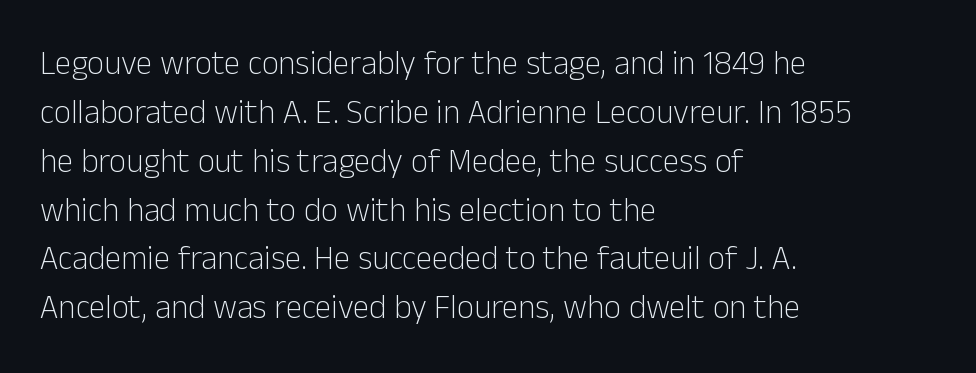
This sample is left-justified, so line endings fall wherever the words run out. Each stroke keeps to a modest, everyday thickness or less. Any mark beneath the type? The region is blank. You could not count columns in this text — the font is proportionally spaced.
